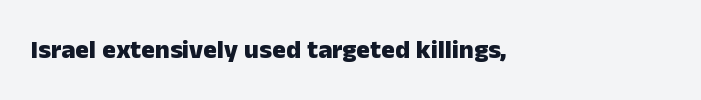
The image shows 26 px bold type, upright; set left-aligned, normal letter spacing, not underlined.
